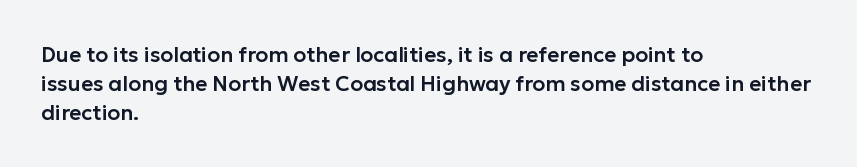
The compositor pushed each line to the left boundary. The strip under each line holds only bare page. When letters stand straight like this, we call the style roman or upright. Letter spacing: default. In terms of leading, this rendering sits right in the middle.
